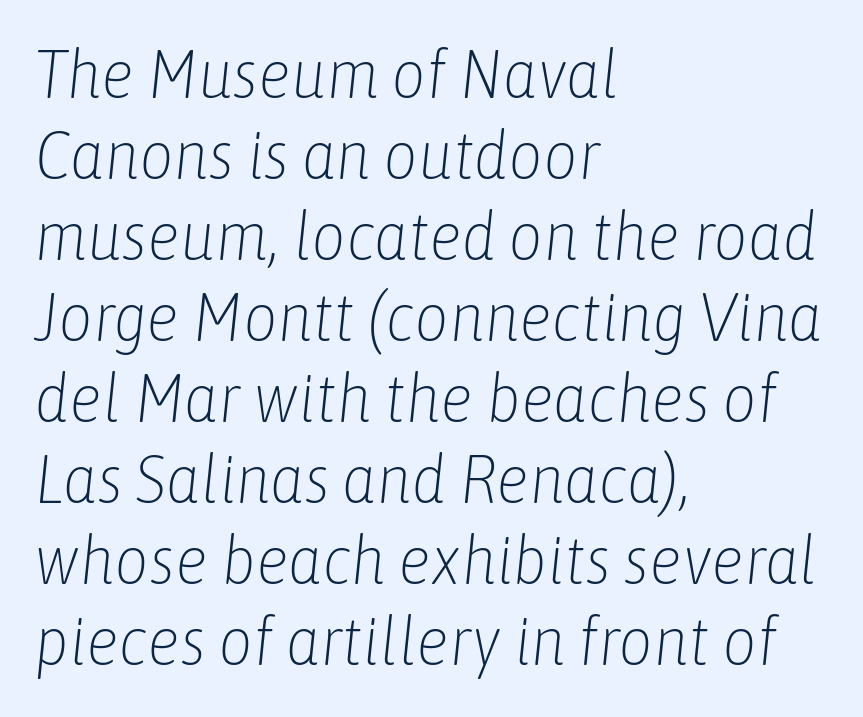
Q: Is the text bold? A: No.
Q: Is the text italic (slanted)? A: Yes, it leans right by about 6 degrees.
Q: Is the text underlined? A: No.
Q: How is the paragraph aligned? A: Left-aligned.
Q: Is the spacing between letters normal or unusually wide? A: Normal.
Q: Width (condensed, normal, or wide)? A: Condensed.
Q: Stroke contrast? A: Low.
Q: x-height? A: Medium.
Q: Monospaced? A: No.
